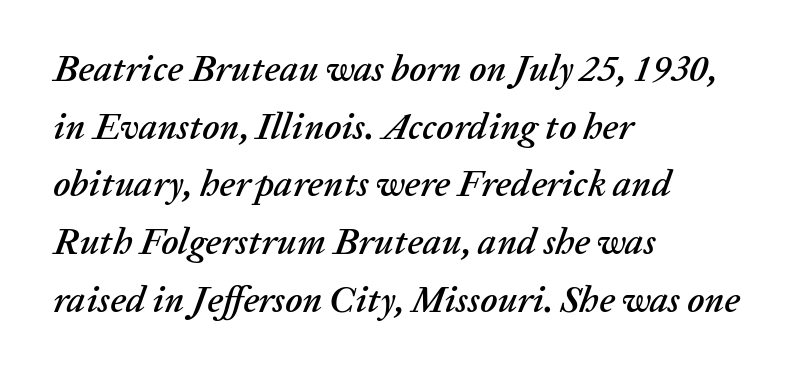
The image shows 37 px text type, italic (leaning right); set left-aligned, normal line spacing (1.56x), normal letter spacing, not underlined; low stroke contrast and a medium x-height.
